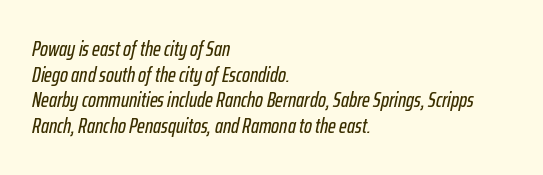
Each row of text sits above clean, open space. Notice how the passage keeps a crisp vertical edge on the left only. Looking at the ascenders, they clearly lean. Look at the tracking — it's just the regular setting, nothing added.
